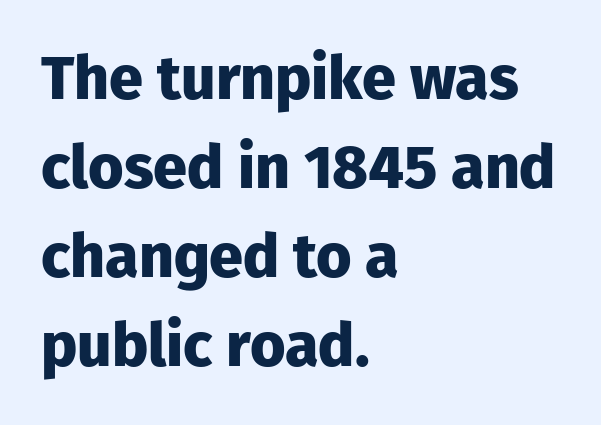
The image shows 61 px heavy sans-serif type, upright; set left-aligned, normal line spacing (1.46x), normal letter spacing, not underlined; low stroke contrast and a medium x-height.
